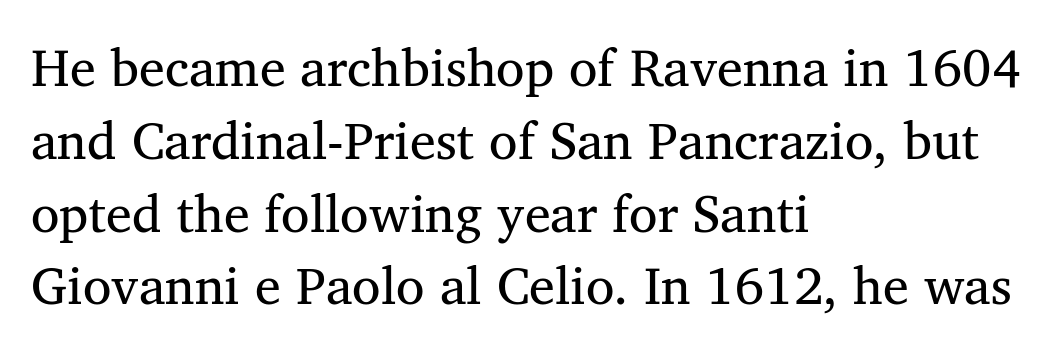
{"serif": "yes", "italic": "no", "bold": "no", "weight": "regular", "width": "normal", "stroke_contrast": "medium", "x_height": "medium", "monospaced": "no", "underline": "no", "align": "left", "line_spacing": "normal", "line_spacing_ratio": 1.4, "letter_spacing": "normal", "letter_spacing_em": 0.0, "glyph_px": 52}
